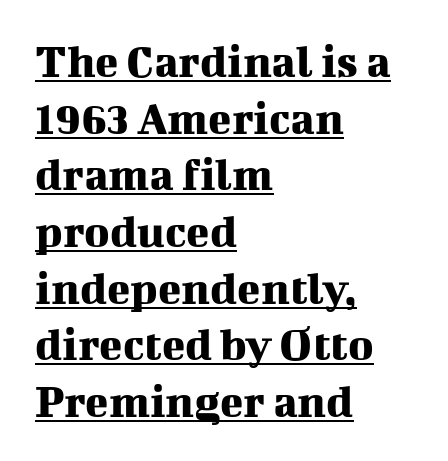
The image shows 48 px serif type, upright; set left-aligned, line spacing 1.18x, normal letter spacing, underlined; medium stroke contrast and a medium x-height.
